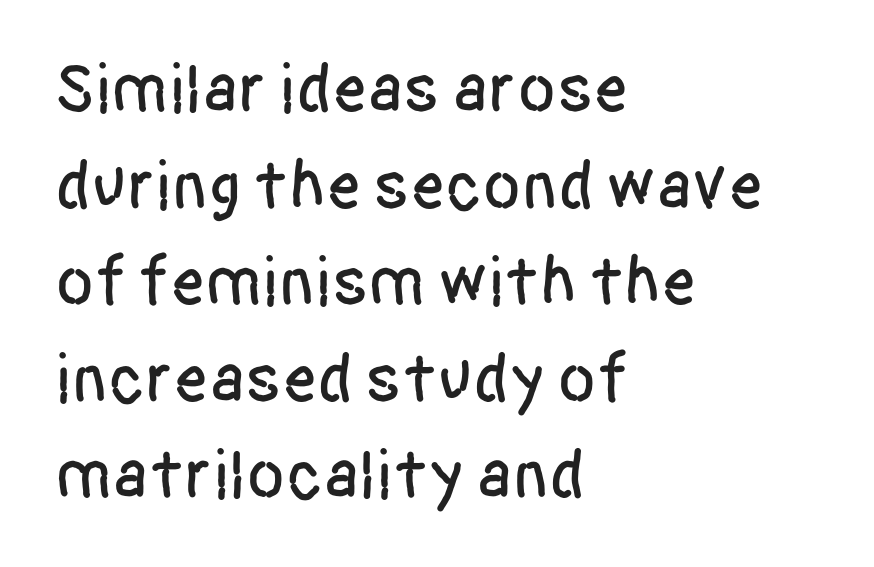
{"serif": "no", "italic": "no", "width": "condensed", "stroke_contrast": "low", "x_height": "large", "monospaced": "no", "underline": "no", "align": "left", "line_spacing": "normal", "line_spacing_ratio": 1.38, "letter_spacing": "normal", "letter_spacing_em": 0.0, "glyph_px": 70}
